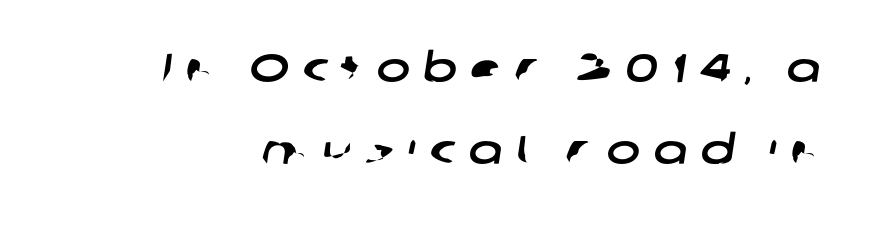
Q: Is the typeface a serif or a sans-serif typeface? A: Sans-serif.
Q: Is the text underlined? A: No.
Q: Is the spacing between letters normal or unusually wide? A: Unusually wide.
Q: Is the spacing between lines tight, normal or loose? A: Loose.
Q: Width (condensed, normal, or wide)? A: Wide.
Q: Stroke contrast? A: Low.
Q: x-height? A: Medium.
Q: Monospaced? A: No.
